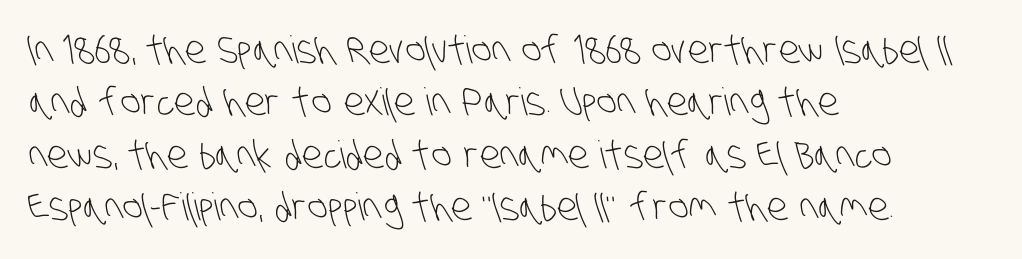
The image shows 38 px light, condensed sans-serif type; set left-aligned, normal line spacing (1.38x), normal letter spacing, not underlined; low stroke contrast and a large x-height.
